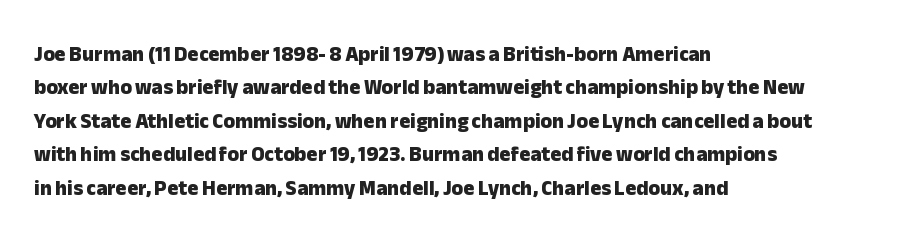
{"italic": "no", "bold": "yes", "underline": "no", "align": "left", "line_spacing": "normal", "line_spacing_ratio": 1.59, "letter_spacing": "normal", "letter_spacing_em": 0.0, "glyph_px": 21}
